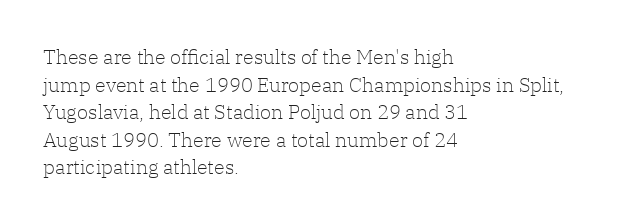
{"italic": "no", "bold": "no", "underline": "no", "align": "left", "line_spacing": "normal", "line_spacing_ratio": 1.38, "letter_spacing": "normal", "letter_spacing_em": 0.0, "glyph_px": 20}
